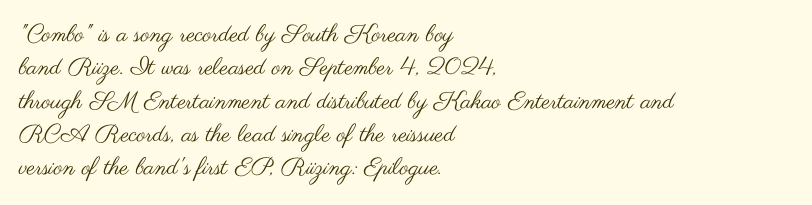
{"bold": "no", "underline": "no", "align": "left", "line_spacing": "normal", "line_spacing_ratio": 1.39, "letter_spacing": "normal", "letter_spacing_em": 0.0, "glyph_px": 24}
